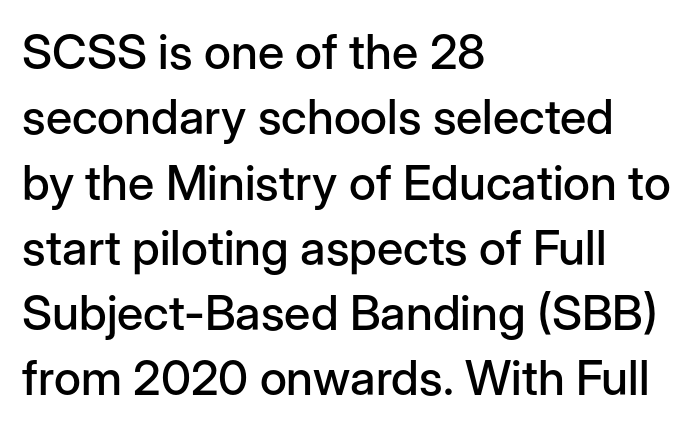
{"serif": "no", "italic": "no", "width": "normal", "stroke_contrast": "low", "x_height": "medium", "monospaced": "no", "underline": "no", "align": "left", "line_spacing": "normal", "line_spacing_ratio": 1.36, "letter_spacing": "normal", "letter_spacing_em": 0.0, "glyph_px": 48}
